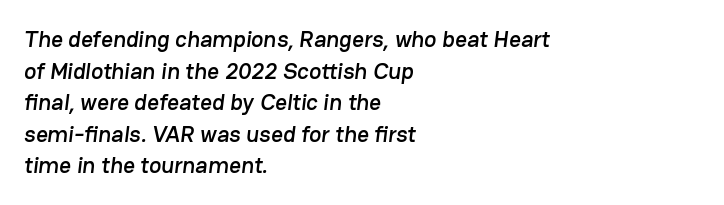
The image shows 23 px text type; set left-aligned, normal line spacing (1.37x), normal letter spacing, not underlined.
